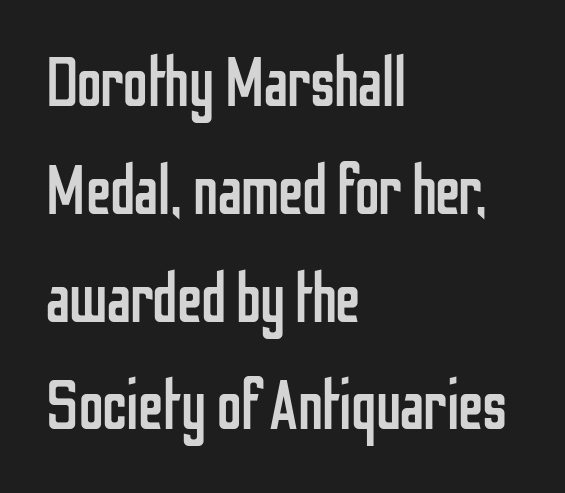
{"serif": "no", "italic": "no", "bold": "no", "weight": "regular", "width": "condensed", "stroke_contrast": "low", "x_height": "medium", "monospaced": "no", "underline": "no", "align": "left", "line_spacing": "normal", "line_spacing_ratio": 1.54, "letter_spacing": "normal", "letter_spacing_em": 0.0, "glyph_px": 70}
